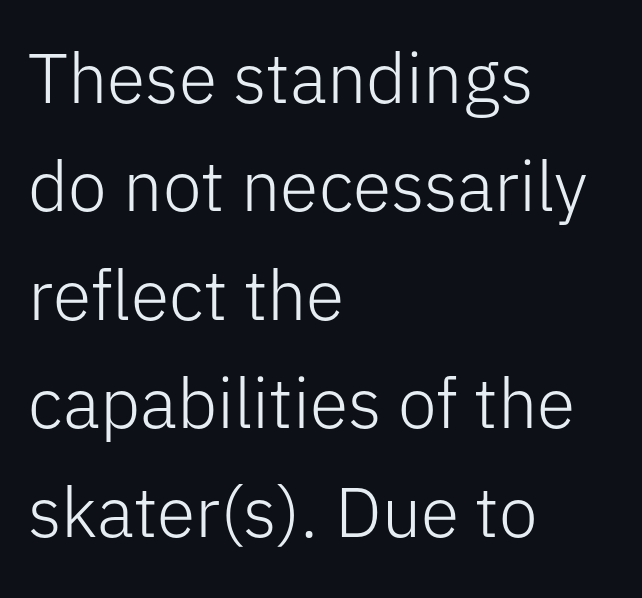
{"serif": "no", "italic": "no", "bold": "no", "weight": "light", "width": "normal", "stroke_contrast": "low", "x_height": "medium", "monospaced": "no", "underline": "no", "align": "left", "line_spacing": "normal", "line_spacing_ratio": 1.55, "letter_spacing": "normal", "letter_spacing_em": 0.0, "glyph_px": 70}
